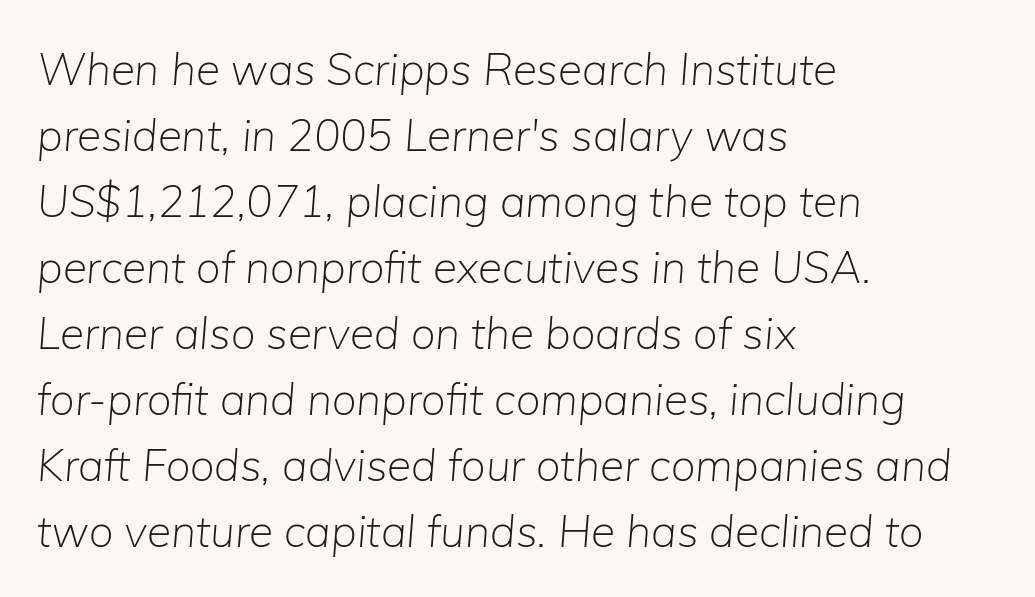
The image shows 44 px light type, italic (leaning right); set left-aligned, normal line spacing (1.5x), normal letter spacing, not underlined; low stroke contrast and a medium x-height.
